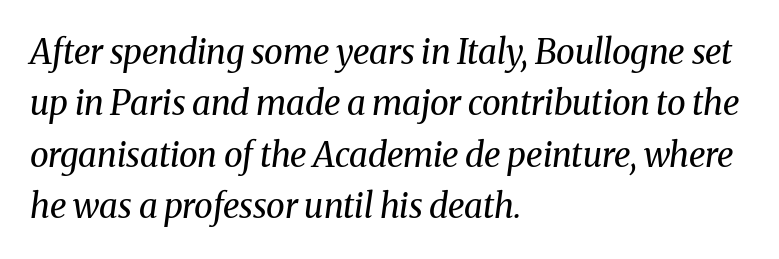
The image shows 34 px regular-weight serif type, italic (leaning right); set left-aligned, normal line spacing (1.51x), normal letter spacing, not underlined; medium stroke contrast and a medium x-height.
